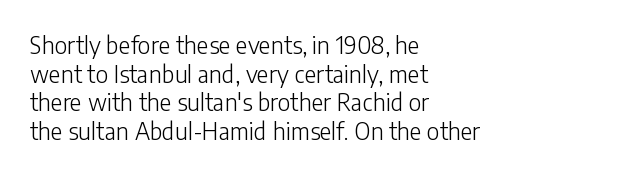
The image shows 23 px text type, upright; set left-aligned, normal line spacing (1.25x), normal letter spacing, not underlined.
